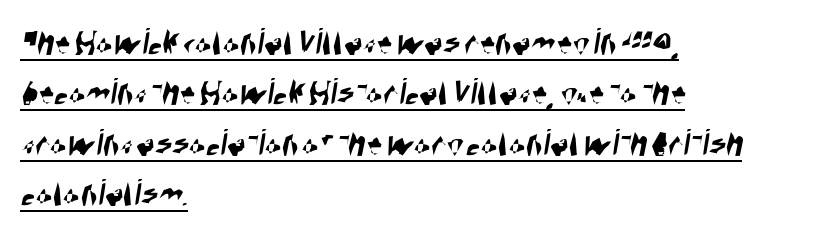
The image shows 39 px condensed sans-serif type; set left-aligned, normal line spacing (1.29x), normal letter spacing, underlined; high stroke contrast and a large x-height.
